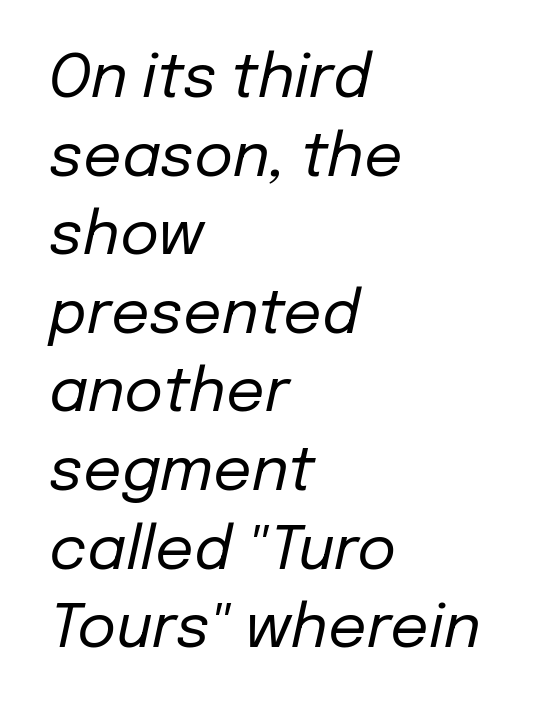
The image shows 60 px regular-weight type, italic (leaning right); set left-aligned, normal line spacing (1.31x), normal letter spacing, not underlined; low stroke contrast and a medium x-height.
